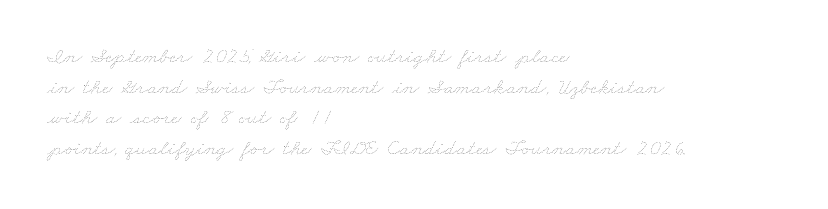
{"bold": "no", "underline": "no", "align": "left", "line_spacing": "normal", "line_spacing_ratio": 1.39, "letter_spacing": "normal", "letter_spacing_em": 0.0, "glyph_px": 22}
